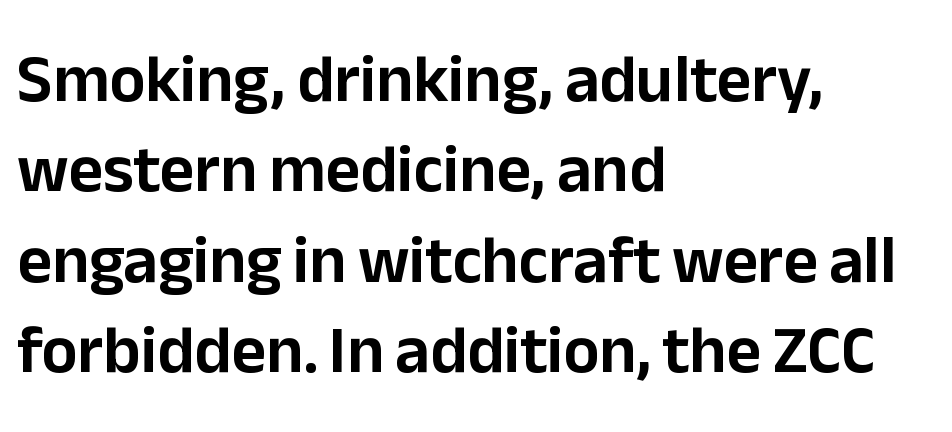
The leading is moderate, giving the passage an even texture. The specimen reads as upright at a glance. If you drew a ruler down the left edge, every line would touch it. To sum up the face: it is a sans, with no serifs. A typesetter would call this proportional, since set widths differ per character.
